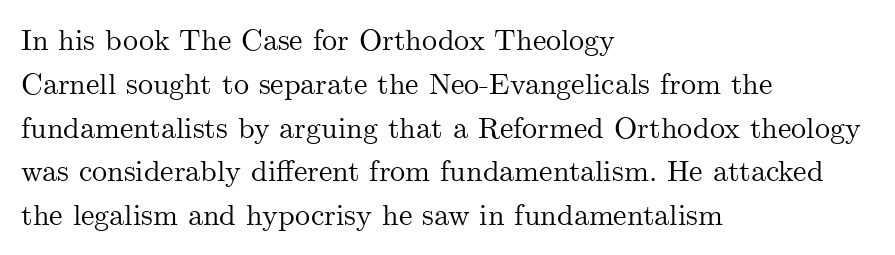
The image shows 30 px serif type, upright; set left-aligned, normal line spacing (1.46x), normal letter spacing, not underlined; medium stroke contrast and a small x-height.
